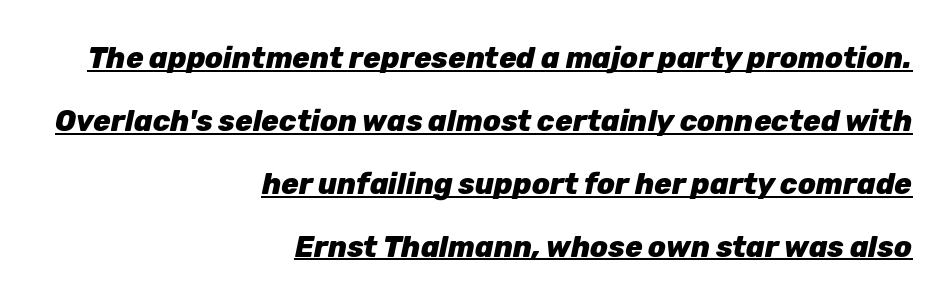
Q: Is the text bold? A: Yes.
Q: Is the text italic (slanted)? A: Yes, it leans right by about 12 degrees.
Q: Is the text underlined? A: Yes.
Q: How is the paragraph aligned? A: Right-aligned.
Q: Is the spacing between letters normal or unusually wide? A: Normal.
Q: Is the spacing between lines tight, normal or loose? A: Loose.
Q: Width (condensed, normal, or wide)? A: Normal.
Q: Stroke contrast? A: Low.
Q: x-height? A: Medium.
Q: Monospaced? A: No.
